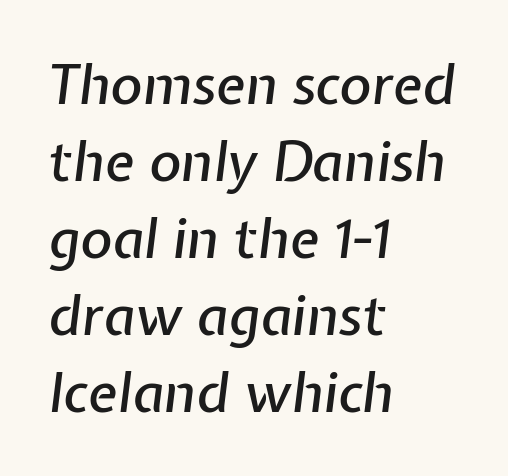
Q: Is the text italic (slanted)? A: Yes, it leans right by about 7 degrees.
Q: Is the text underlined? A: No.
Q: How is the paragraph aligned? A: Left-aligned.
Q: Is the spacing between letters normal or unusually wide? A: Normal.
Q: Is the spacing between lines tight, normal or loose? A: Normal.
Q: Width (condensed, normal, or wide)? A: Normal.
Q: Stroke contrast? A: Low.
Q: x-height? A: Medium.
Q: Monospaced? A: No.
